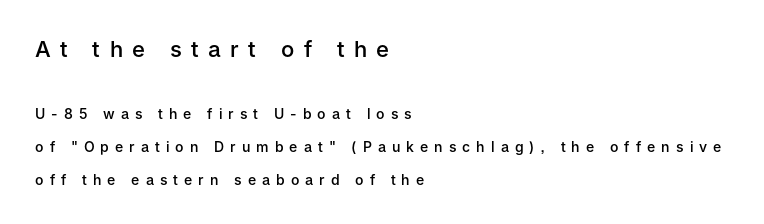
{"italic": "no", "bold": "semi", "underline": "no", "align": "left", "line_spacing": "loose", "line_spacing_ratio": 2.36, "letter_spacing": "wide", "letter_spacing_em": 0.43, "larger_block": "first", "size_ratio": 1.57, "glyph_px": 22}
